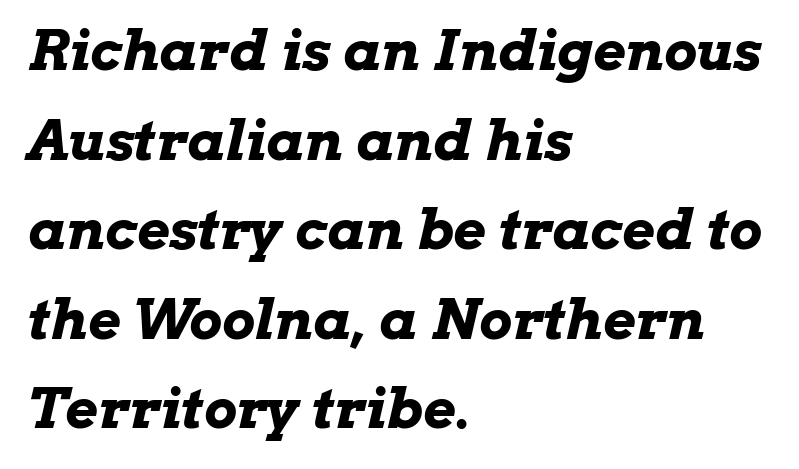
Varying glyph widths throughout — classic text-font behaviour. A clean baseline with only descenders dipping below it. The text block is weighted toward the left margin, trailing off unevenly rightward. The letters are slanted; this is an italic face. Honestly, the row spacing looks completely unremarkable. The rendering keeps characters at their native spacing.
